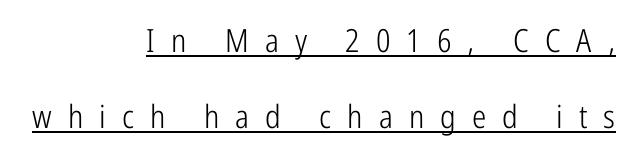
Q: Is the text bold? A: No.
Q: Is the text italic (slanted)? A: No, it is upright.
Q: Is the typeface a serif or a sans-serif typeface? A: Sans-serif.
Q: Is the text underlined? A: Yes.
Q: How is the paragraph aligned? A: Right-aligned.
Q: Is the spacing between letters normal or unusually wide? A: Unusually wide.
Q: Is the spacing between lines tight, normal or loose? A: Loose.
Q: Width (condensed, normal, or wide)? A: Condensed.
Q: Stroke contrast? A: Low.
Q: x-height? A: Medium.
Q: Monospaced? A: No.
